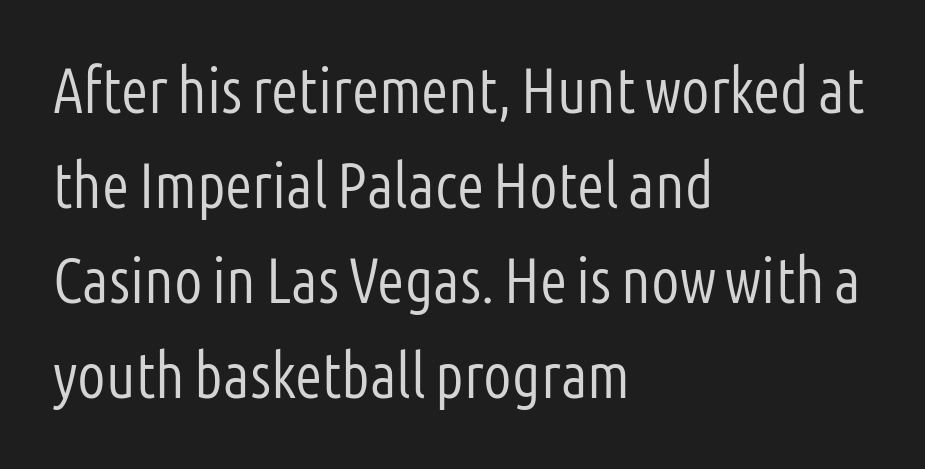
{"serif": "no", "italic": "no", "bold": "no", "weight": "light", "width": "condensed", "stroke_contrast": "low", "x_height": "medium", "monospaced": "no", "underline": "no", "align": "left", "line_spacing": "normal", "line_spacing_ratio": 1.51, "letter_spacing": "normal", "letter_spacing_em": 0.0, "glyph_px": 63}
